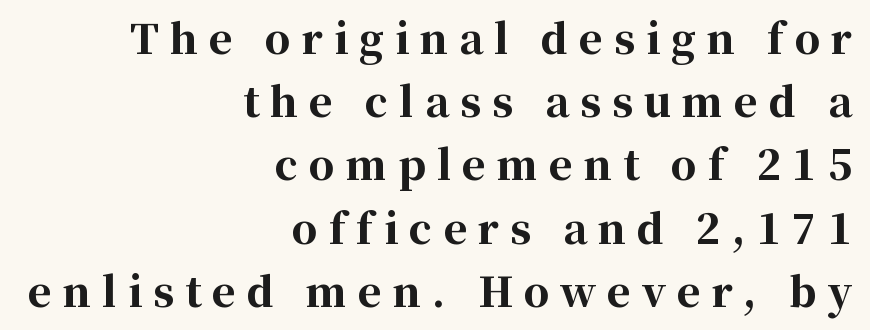
The image shows 40 px bold serif type, upright; set right-aligned, normal line spacing (1.58x), unusually wide letter spacing (+0.28 em), not underlined; high stroke contrast and a medium x-height.
